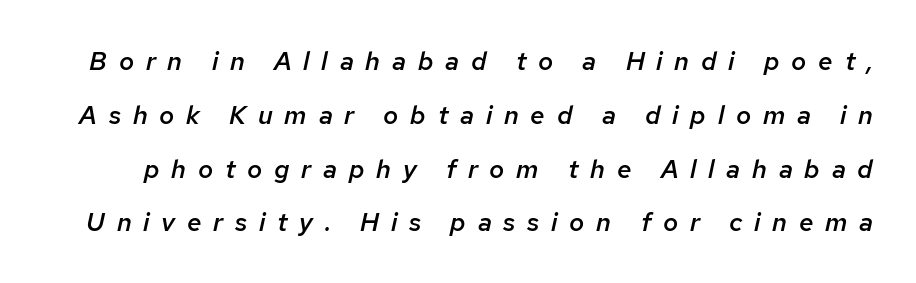
Q: Is the text bold? A: Semi-bold.
Q: Is the text italic (slanted)? A: Yes, it leans right by about 12 degrees.
Q: Is the text underlined? A: No.
Q: Is the spacing between letters normal or unusually wide? A: Unusually wide.
Q: Is the spacing between lines tight, normal or loose? A: Loose.
